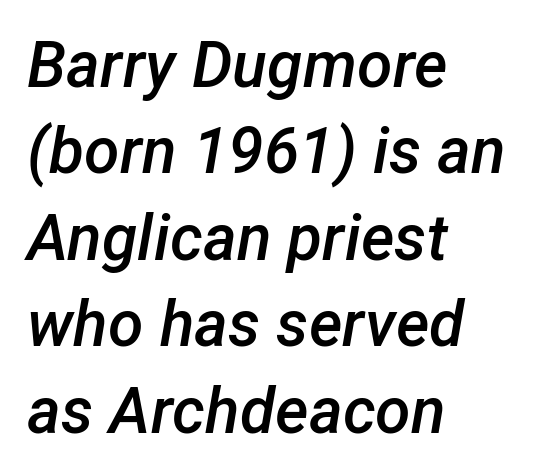
Q: Is the text bold? A: Semi-bold.
Q: Is the text italic (slanted)? A: Yes, it leans right by about 12 degrees.
Q: Is the text underlined? A: No.
Q: How is the paragraph aligned? A: Left-aligned.
Q: Is the spacing between letters normal or unusually wide? A: Normal.
Q: Is the spacing between lines tight, normal or loose? A: Normal.
Q: Width (condensed, normal, or wide)? A: Normal.
Q: Stroke contrast? A: Low.
Q: x-height? A: Medium.
Q: Monospaced? A: No.
